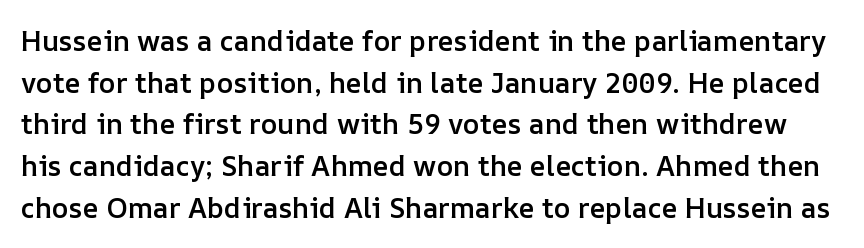
Q: Is the text bold? A: Semi-bold.
Q: Is the text italic (slanted)? A: No, it is upright.
Q: Is the text underlined? A: No.
Q: Is the spacing between letters normal or unusually wide? A: Normal.
Q: Is the spacing between lines tight, normal or loose? A: Normal.
Q: Width (condensed, normal, or wide)? A: Normal.
Q: Stroke contrast? A: Low.
Q: x-height? A: Medium.
Q: Monospaced? A: No.
